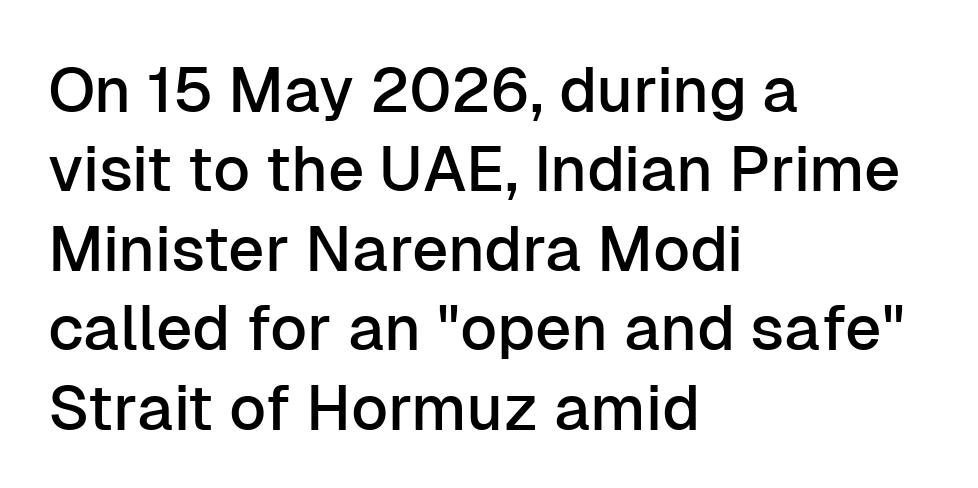
Q: Is the text italic (slanted)? A: No, it is upright.
Q: Is the typeface a serif or a sans-serif typeface? A: Sans-serif.
Q: Is the text underlined? A: No.
Q: How is the paragraph aligned? A: Left-aligned.
Q: Is the spacing between letters normal or unusually wide? A: Normal.
Q: Is the spacing between lines tight, normal or loose? A: Normal.
Q: Width (condensed, normal, or wide)? A: Normal.
Q: Stroke contrast? A: Low.
Q: x-height? A: Medium.
Q: Monospaced? A: No.
